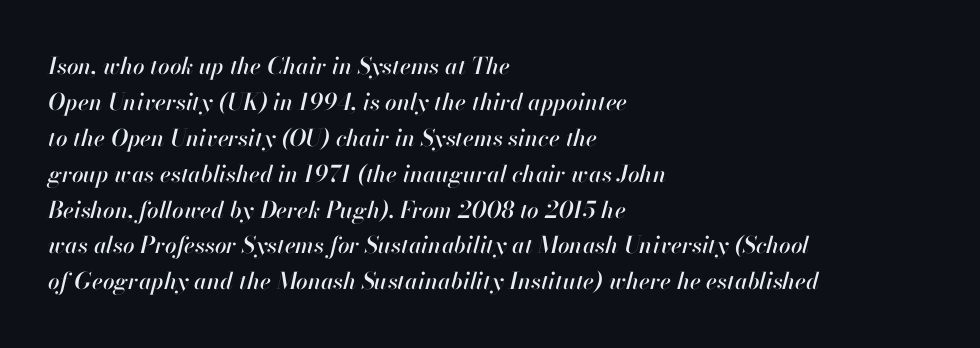
{"italic": "yes", "lean": "right", "slant_degrees": 13, "underline": "no", "align": "left", "line_spacing": "normal", "line_spacing_ratio": 1.56, "letter_spacing": "normal", "letter_spacing_em": 0.0, "glyph_px": 23}
